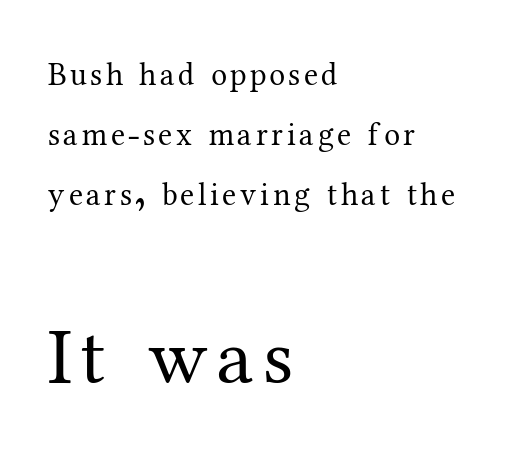
The image shows 80 px regular-weight serif type, upright; set left-aligned, line spacing 1.88x, not underlined; the second (bottom) block is 2.5x larger; medium stroke contrast and a medium x-height.
